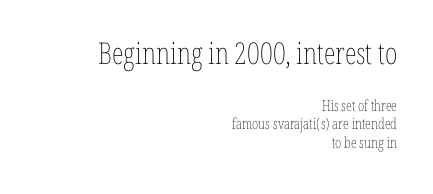
{"italic": "no", "bold": "no", "weight": "thin", "width": "condensed", "stroke_contrast": "low", "x_height": "medium", "monospaced": "no", "underline": "no", "align": "right", "line_spacing_ratio": 1.23, "letter_spacing": "normal", "letter_spacing_em": 0.0, "larger_block": "first", "size_ratio": 2.0, "glyph_px": 30}
